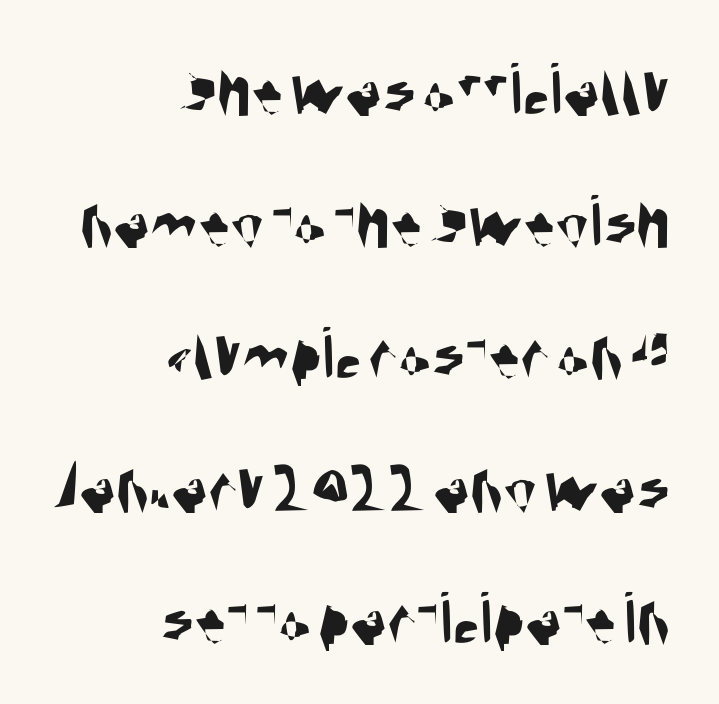
{"serif": "no", "width": "condensed", "stroke_contrast": "medium", "x_height": "large", "monospaced": "no", "underline": "no", "align": "right", "line_spacing_ratio": 1.74, "letter_spacing": "normal", "letter_spacing_em": 0.0, "glyph_px": 76}
